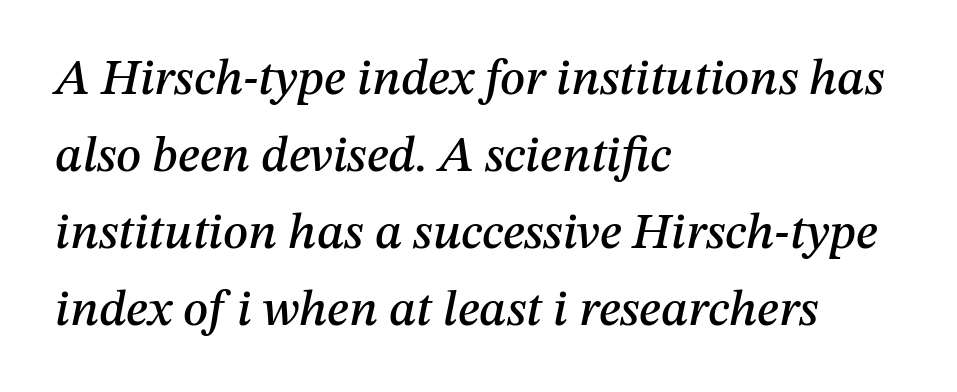
The image shows 50 px text type, italic (leaning right); set left-aligned, normal line spacing (1.54x), normal letter spacing, not underlined; medium stroke contrast and a medium x-height.
